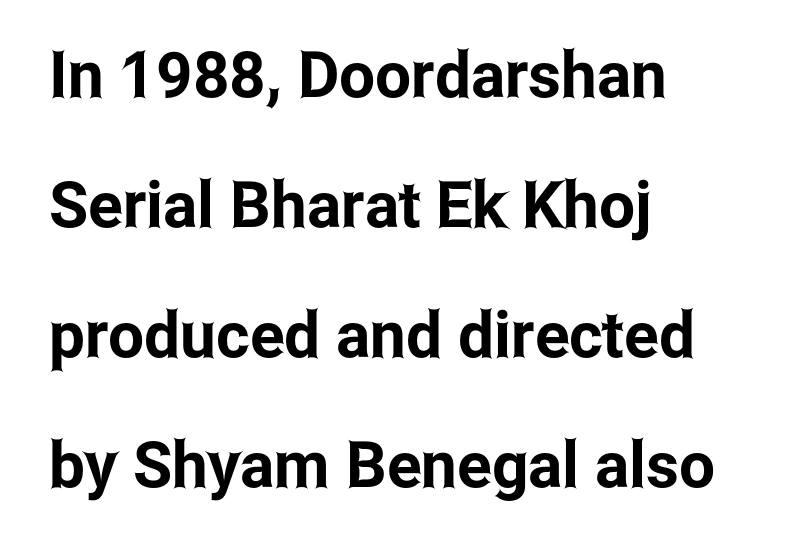
The image shows 64 px condensed sans-serif type, upright; set left-aligned, loose line spacing (2.03x), normal letter spacing, not underlined; low stroke contrast and a medium x-height.
